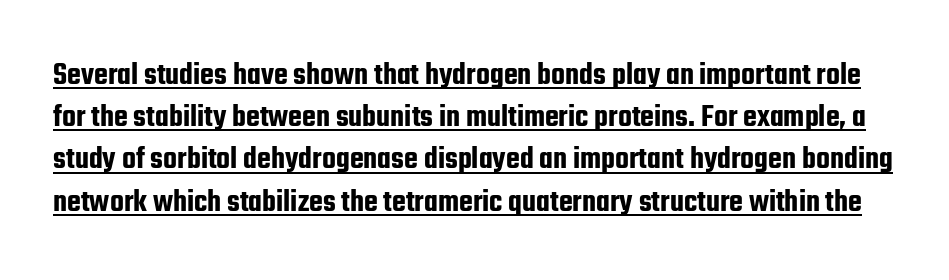
Q: Is the text italic (slanted)? A: No, it is upright.
Q: Is the typeface a serif or a sans-serif typeface? A: Sans-serif.
Q: Is the text underlined? A: Yes.
Q: Is the spacing between letters normal or unusually wide? A: Normal.
Q: Is the spacing between lines tight, normal or loose? A: Normal.
Q: Width (condensed, normal, or wide)? A: Condensed.
Q: Stroke contrast? A: Low.
Q: x-height? A: Medium.
Q: Monospaced? A: No.
